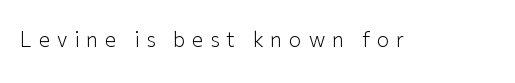
The image shows 20 px text type, upright; set unusually wide letter spacing (+0.35 em), not underlined.
